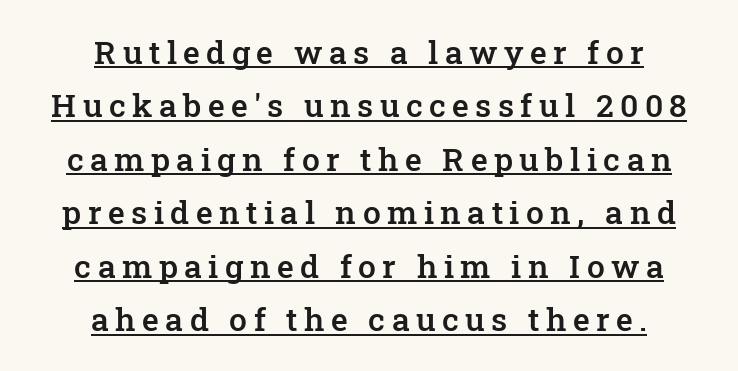
Q: Is the text bold? A: Semi-bold.
Q: Is the text italic (slanted)? A: No, it is upright.
Q: Is the typeface a serif or a sans-serif typeface? A: Serif.
Q: Is the text underlined? A: Yes.
Q: How is the paragraph aligned? A: Centered.
Q: Is the spacing between letters normal or unusually wide? A: Unusually wide.
Q: Is the spacing between lines tight, normal or loose? A: Normal.
Q: Width (condensed, normal, or wide)? A: Normal.
Q: Stroke contrast? A: Low.
Q: x-height? A: Medium.
Q: Monospaced? A: No.
